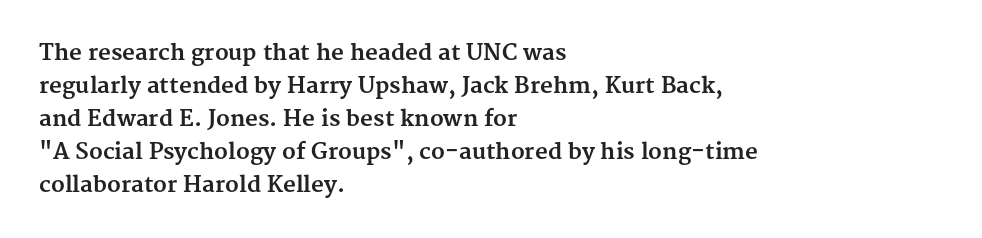
{"italic": "no", "bold": "yes", "underline": "no", "align": "left", "line_spacing": "normal", "line_spacing_ratio": 1.5, "letter_spacing": "normal", "letter_spacing_em": 0.0, "glyph_px": 22}
